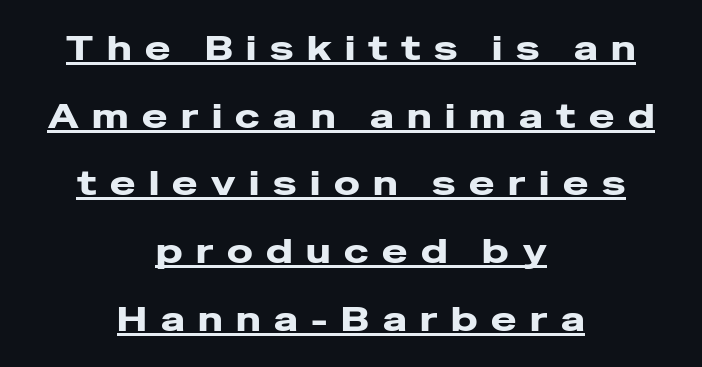
{"serif": "no", "italic": "no", "width": "wide", "stroke_contrast": "low", "x_height": "medium", "monospaced": "no", "underline": "yes", "align": "center", "line_spacing": "loose", "line_spacing_ratio": 1.99, "letter_spacing": "wide", "letter_spacing_em": 0.4, "glyph_px": 34}
